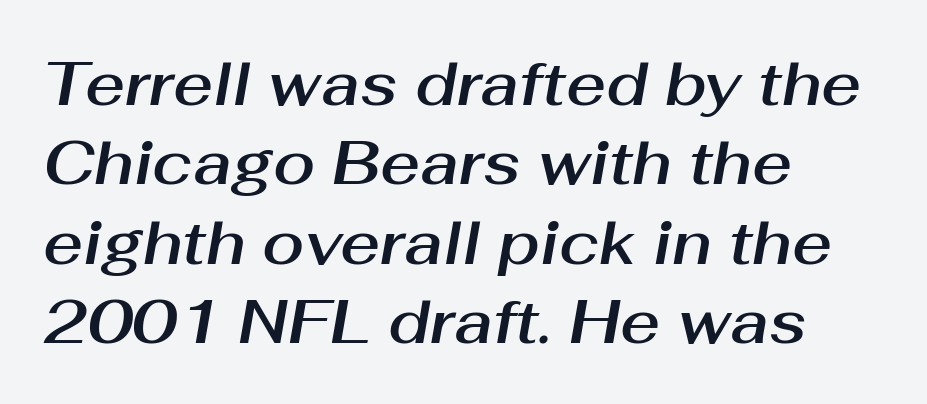
Each letter keeps its own natural width here, so spacing adapts to shape. How would I describe the line gaps? Plain and ordinary. Clear beneath every line of the passage. Students, note that the glyphs here touch the page at normal intervals.
